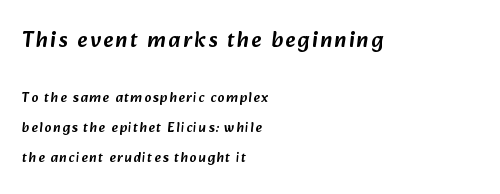
{"underline": "no", "align": "left", "line_spacing": "loose", "line_spacing_ratio": 2.13, "larger_block": "first", "size_ratio": 1.57, "glyph_px": 22}
